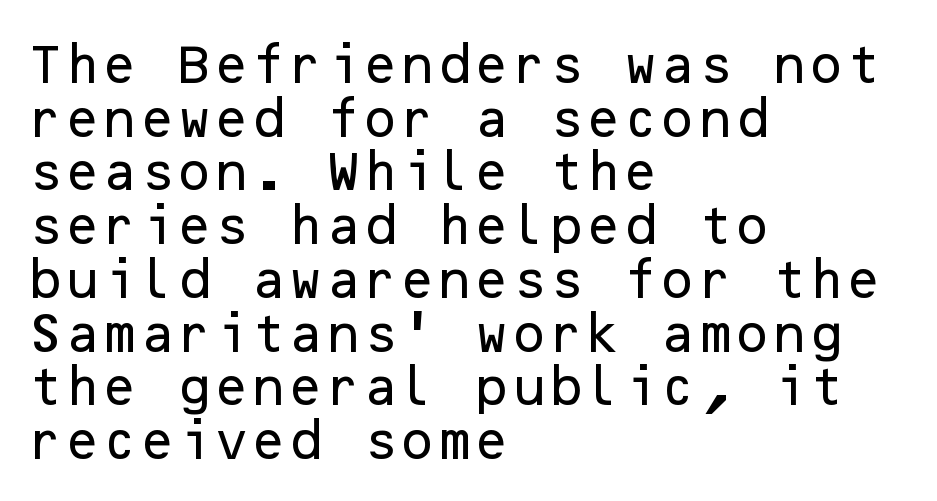
Q: Is the text italic (slanted)? A: No, it is upright.
Q: Is the typeface a serif or a sans-serif typeface? A: Sans-serif.
Q: Is the text underlined? A: No.
Q: How is the paragraph aligned? A: Left-aligned.
Q: Is the spacing between letters normal or unusually wide? A: Normal.
Q: Is the spacing between lines tight, normal or loose? A: Normal.
Q: Width (condensed, normal, or wide)? A: Normal.
Q: Stroke contrast? A: Low.
Q: x-height? A: Medium.
